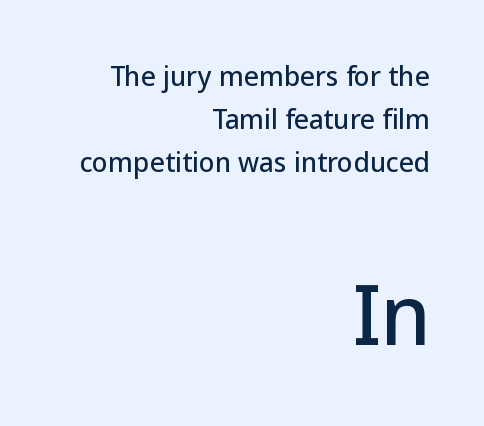
Q: Is the text italic (slanted)? A: No, it is upright.
Q: Is the typeface a serif or a sans-serif typeface? A: Sans-serif.
Q: Is the text underlined? A: No.
Q: How is the paragraph aligned? A: Right-aligned.
Q: Is the spacing between letters normal or unusually wide? A: Normal.
Q: Is the spacing between lines tight, normal or loose? A: Normal.
Q: Which block of text is set in a larger size, the first (top) or the second (bottom)? A: The second (bottom) one.
Q: Width (condensed, normal, or wide)? A: Normal.
Q: Stroke contrast? A: Low.
Q: x-height? A: Medium.
Q: Monospaced? A: No.
